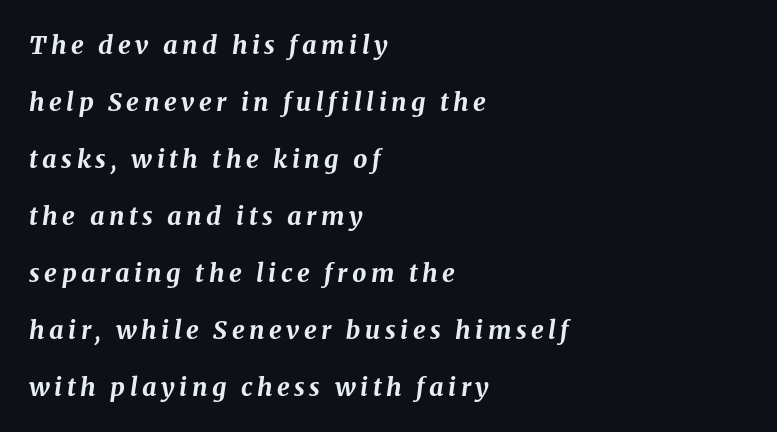
The image shows 25 px bold type, italic (leaning right); set left-aligned, loose line spacing (2.28x), not underlined.
